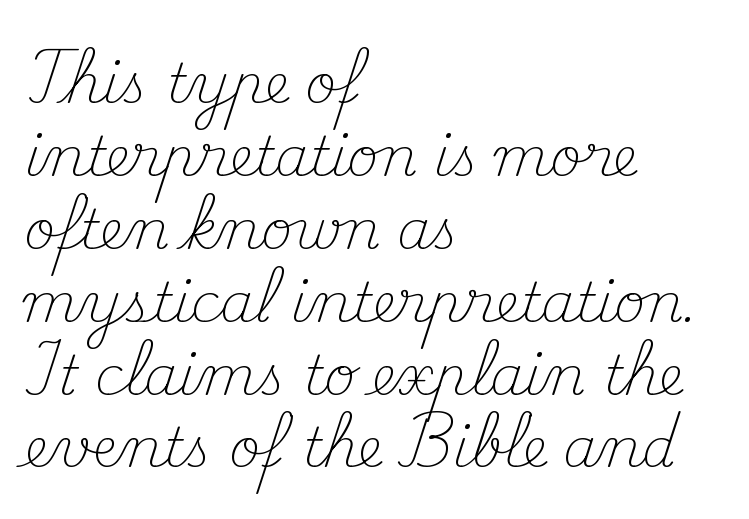
Vertical spacing — default. Reading down the block, your eye returns to a fixed left position each line. Observe the ordinary spacing: letters are neighbours, not strangers. This sample uses a serif face. Stroke mass is kept to a normal reading level or below.
